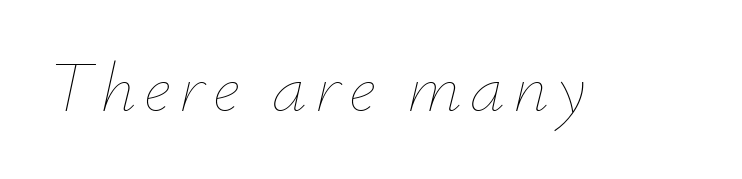
{"italic": "yes", "lean": "right", "slant_degrees": 12, "bold": "no", "weight": "thin", "width": "normal", "stroke_contrast": "low", "x_height": "small", "monospaced": "no", "underline": "no", "glyph_px": 70}
